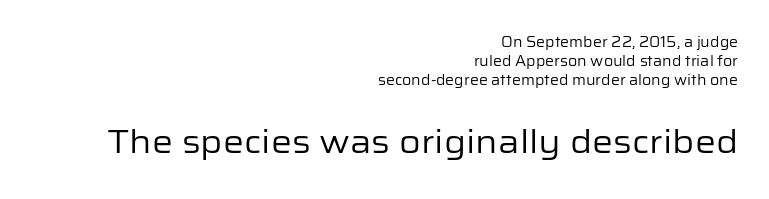
{"serif": "no", "italic": "no", "bold": "no", "weight": "regular", "width": "normal", "stroke_contrast": "low", "x_height": "medium", "monospaced": "no", "underline": "no", "align": "right", "line_spacing": "normal", "line_spacing_ratio": 1.37, "letter_spacing": "normal", "letter_spacing_em": 0.0, "larger_block": "second", "size_ratio": 2.36, "glyph_px": 33}
